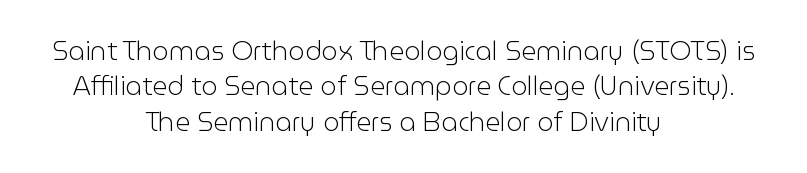
{"italic": "no", "bold": "no", "underline": "no", "align": "center", "line_spacing": "normal", "line_spacing_ratio": 1.36, "letter_spacing": "normal", "letter_spacing_em": 0.0, "glyph_px": 26}
